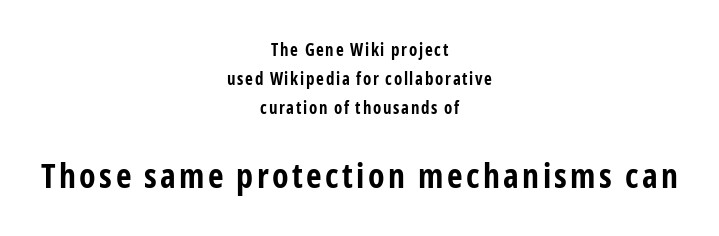
{"serif": "no", "italic": "no", "bold": "yes", "weight": "bold", "width": "condensed", "stroke_contrast": "low", "x_height": "medium", "monospaced": "no", "underline": "no", "align": "center", "line_spacing_ratio": 1.71, "larger_block": "second", "size_ratio": 2.0, "glyph_px": 34}
